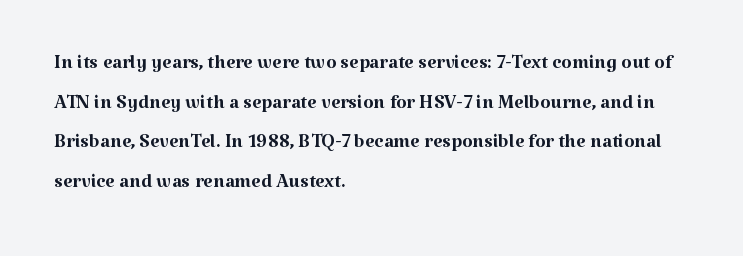
The image shows 27 px text type, upright; set left-aligned, normal line spacing (1.47x), normal letter spacing, not underlined.
